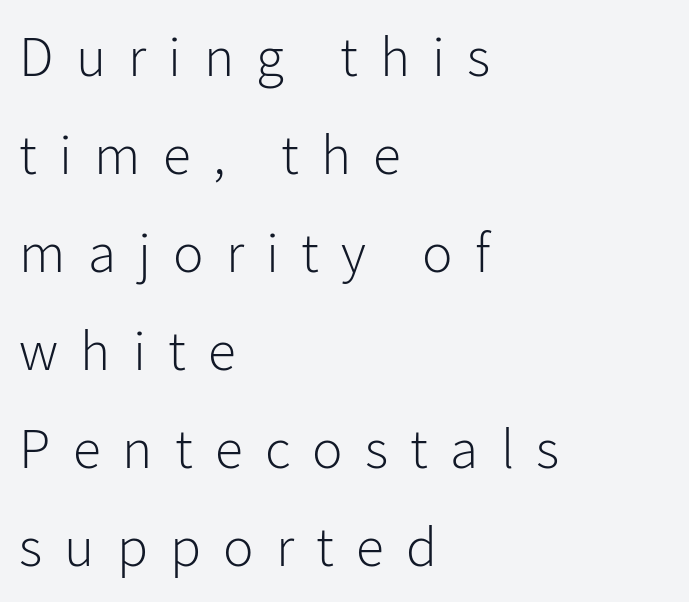
{"serif": "no", "italic": "no", "bold": "no", "weight": "light", "width": "normal", "stroke_contrast": "low", "x_height": "medium", "monospaced": "no", "underline": "no", "align": "left", "line_spacing_ratio": 1.72, "letter_spacing": "wide", "letter_spacing_em": 0.39, "glyph_px": 57}
